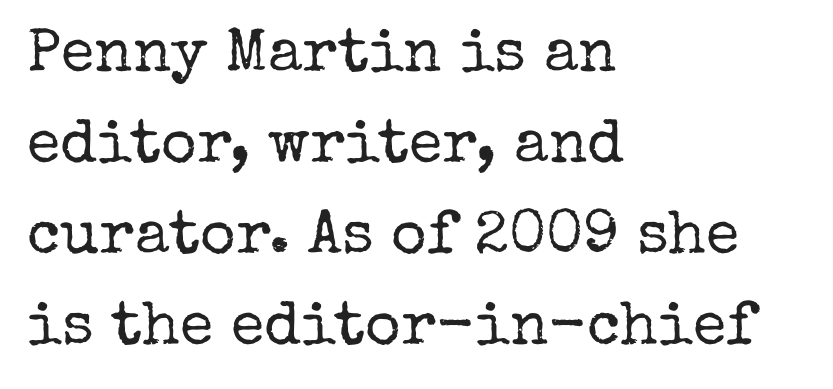
The image shows 61 px regular-weight serif type, upright; set left-aligned, normal line spacing (1.49x), normal letter spacing, not underlined; low stroke contrast and a medium x-height.
